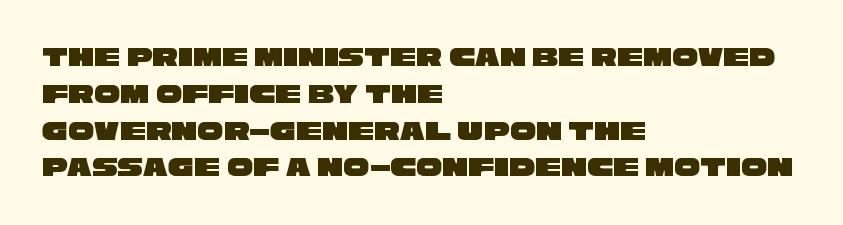
Q: Is the typeface a serif or a sans-serif typeface? A: Sans-serif.
Q: Is the text underlined? A: No.
Q: How is the paragraph aligned? A: Left-aligned.
Q: Is the spacing between letters normal or unusually wide? A: Normal.
Q: Is the spacing between lines tight, normal or loose? A: Normal.
Q: Width (condensed, normal, or wide)? A: Wide.
Q: Stroke contrast? A: Low.
Q: x-height? A: Large.
Q: Monospaced? A: No.
